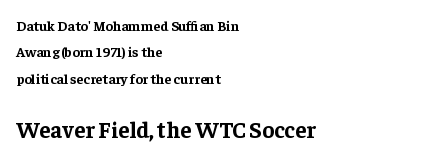
The image shows 23 px bold type, upright; set left-aligned, line spacing 1.89x, normal letter spacing, not underlined; the second (bottom) block is 1.64x larger.
